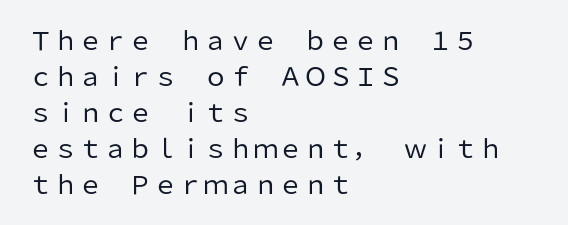
The image shows 25 px text type, upright; set left-aligned, normal line spacing (1.44x), normal letter spacing, not underlined.
